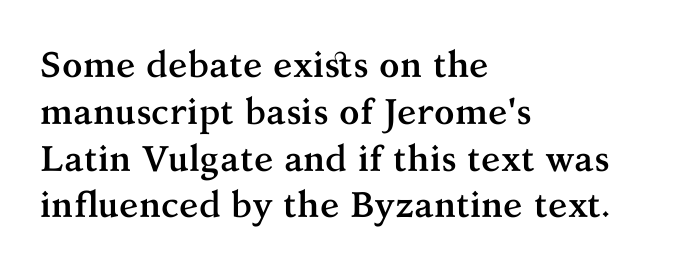
The image shows 36 px semibold serif type, upright; set left-aligned, normal line spacing (1.3x), normal letter spacing, not underlined; medium stroke contrast and a medium x-height.
